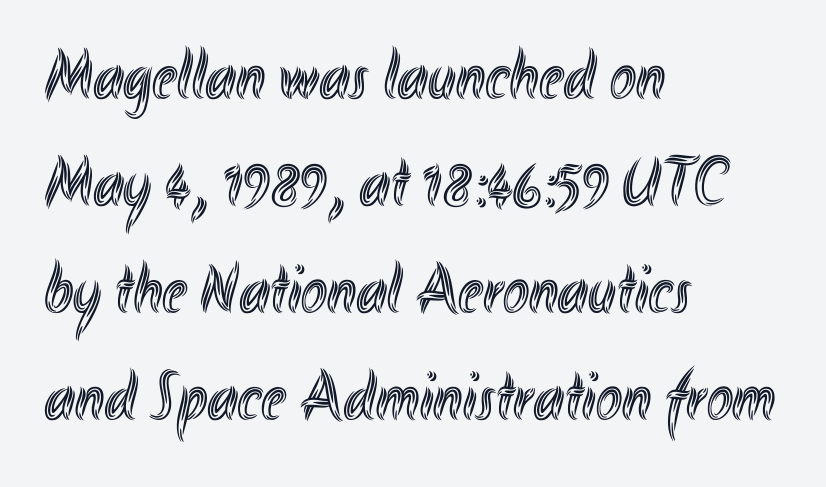
Horizontal bands of white between lines are of average thickness. Think of a printed novel: that variable character pitch is what you see here. Where is the straight margin? On the left. The words here are not underlined. Default kerning and tracking; the words read as compact shapes.
